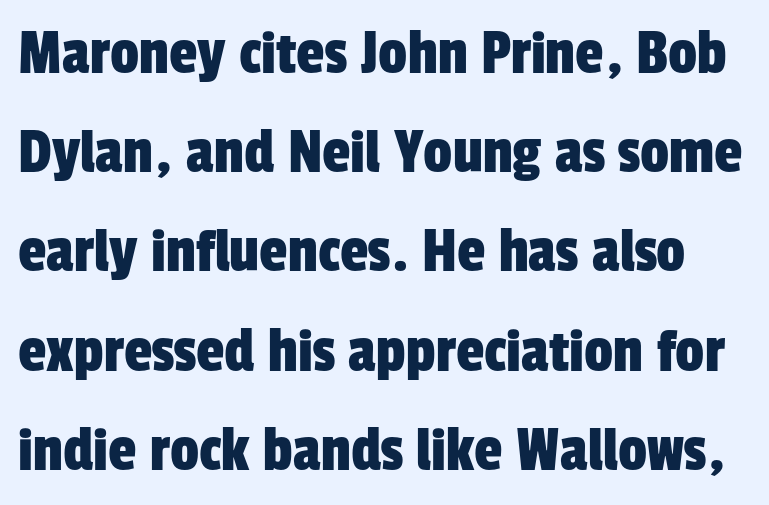
The image shows 64 px condensed sans-serif type; set normal line spacing (1.55x), normal letter spacing, not underlined; low stroke contrast and a medium x-height.
